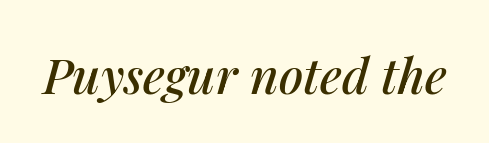
The image shows 49 px text type, italic (leaning right); set normal letter spacing, not underlined; medium stroke contrast and a medium x-height.
